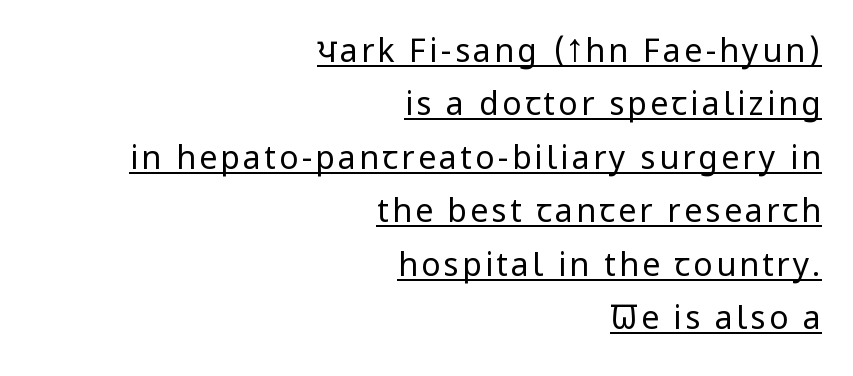
The image shows 32 px regular-weight, condensed sans-serif type, upright; set right-aligned, normal line spacing (1.67x), underlined; low stroke contrast and a large x-height.
